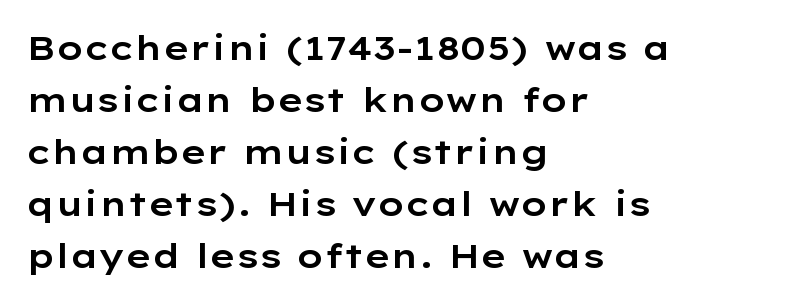
The image shows 34 px wide sans-serif type, upright; set left-aligned, normal line spacing (1.53x), normal letter spacing, not underlined; low stroke contrast and a medium x-height.
